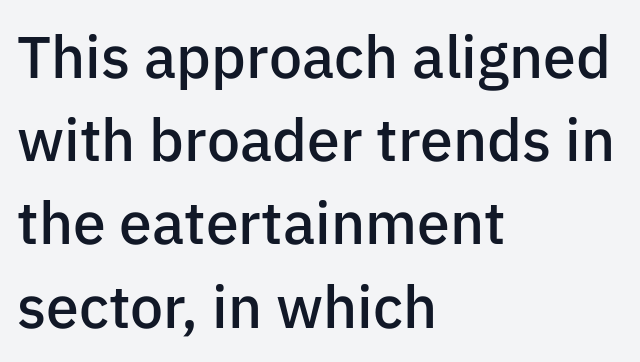
Inter-character spacing is left at the font's built-in metrics. Line beginnings align vertically; line endings do not. Type style note: lacks serifs. Character widths vary here, with narrow letters taking less room than wide ones. In terms of weight, the rendering is demibold, just under bold. The foot of each line stays bare and open.
